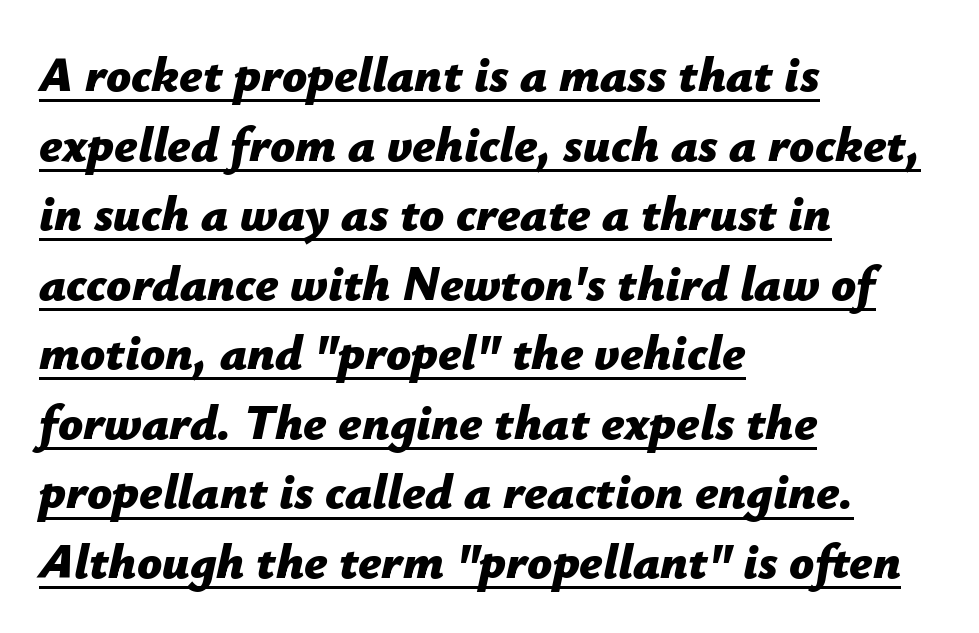
Q: Is the text bold? A: Yes.
Q: Is the text italic (slanted)? A: Yes, it leans right by about 12 degrees.
Q: Is the text underlined? A: Yes.
Q: How is the paragraph aligned? A: Left-aligned.
Q: Is the spacing between letters normal or unusually wide? A: Normal.
Q: Is the spacing between lines tight, normal or loose? A: Normal.
Q: Width (condensed, normal, or wide)? A: Normal.
Q: Stroke contrast? A: Low.
Q: x-height? A: Medium.
Q: Monospaced? A: No.
